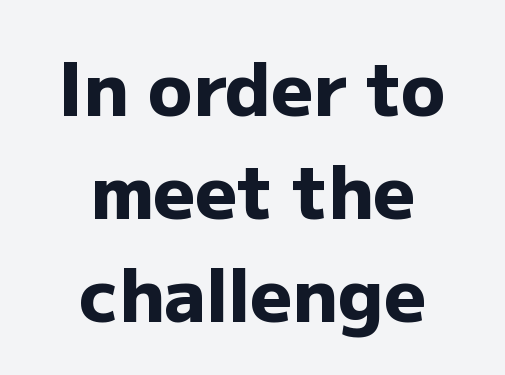
Letters rest on an invisible, unmarked baseline. Nope, no serifs anywhere on these letters. A dark, heavy texture on the line: the type is bold. Visually the block forms a symmetrical silhouette, jagged on both flanks. Normally led — the rows are evenly, conventionally spaced. The letters stand straight up with perfectly vertical stems.
